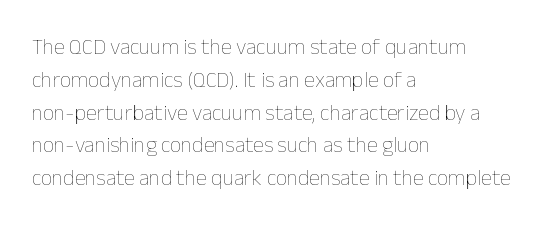
{"italic": "no", "bold": "no", "underline": "no", "align": "left", "line_spacing": "normal", "line_spacing_ratio": 1.49, "letter_spacing": "normal", "letter_spacing_em": 0.0, "glyph_px": 22}
